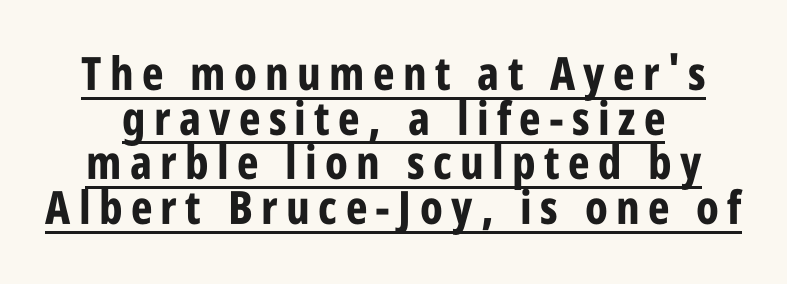
The image shows 46 px bold, condensed sans-serif type, upright; set tight line spacing (0.97x), underlined; low stroke contrast and a large x-height.
